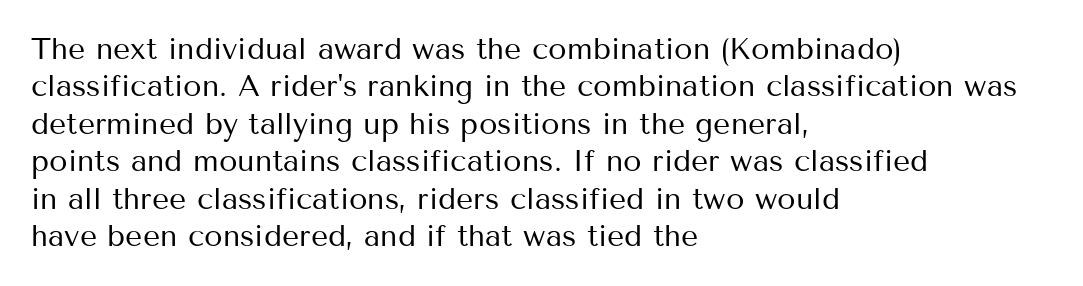
Q: Is the text bold? A: No.
Q: Is the text italic (slanted)? A: No, it is upright.
Q: Is the typeface a serif or a sans-serif typeface? A: Sans-serif.
Q: Is the text underlined? A: No.
Q: How is the paragraph aligned? A: Left-aligned.
Q: Is the spacing between letters normal or unusually wide? A: Normal.
Q: Is the spacing between lines tight, normal or loose? A: Normal.
Q: Width (condensed, normal, or wide)? A: Normal.
Q: Stroke contrast? A: Medium.
Q: x-height? A: Medium.
Q: Monospaced? A: No.
